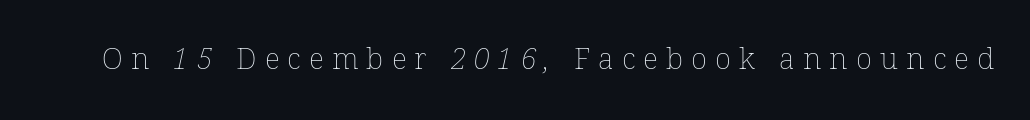
{"bold": "no", "weight": "thin", "width": "normal", "stroke_contrast": "low", "x_height": "medium", "monospaced": "no", "underline": "no", "letter_spacing": "wide", "letter_spacing_em": 0.27, "glyph_px": 30}
